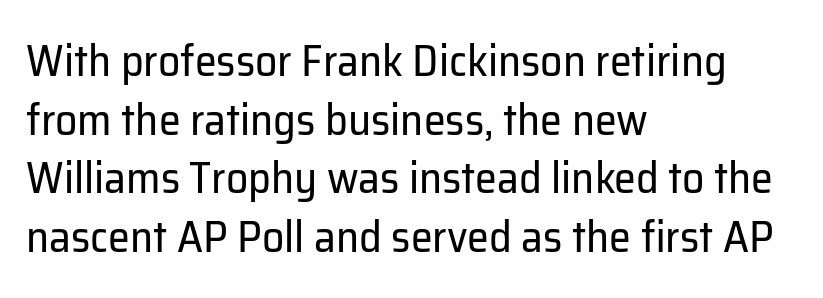
The typeface chosen for these lines omits serifs. Whoever set this chose a conventional vertical rhythm. Layout note: lines flush left. Think standard paragraph weight, or any step lighter than that. Spacing verdict: proportional, widths tailored to each character.
